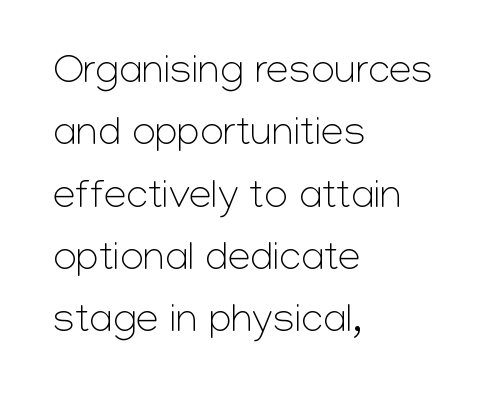
Q: Is the text bold? A: No.
Q: Is the text italic (slanted)? A: No, it is upright.
Q: Is the typeface a serif or a sans-serif typeface? A: Sans-serif.
Q: Is the text underlined? A: No.
Q: How is the paragraph aligned? A: Left-aligned.
Q: Is the spacing between letters normal or unusually wide? A: Normal.
Q: Is the spacing between lines tight, normal or loose? A: Normal.
Q: Width (condensed, normal, or wide)? A: Normal.
Q: Stroke contrast? A: Low.
Q: x-height? A: Medium.
Q: Monospaced? A: No.
